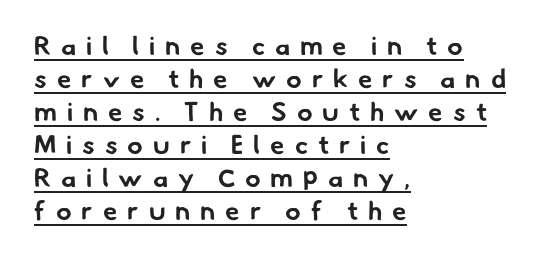
If you measured baseline to baseline, you'd find a middling distance. Each word looks stretched out because of the extra space between its letters. As a designer I'd log this as weight 700, bold. Caption: multi-line text, flush left, ragged right.
